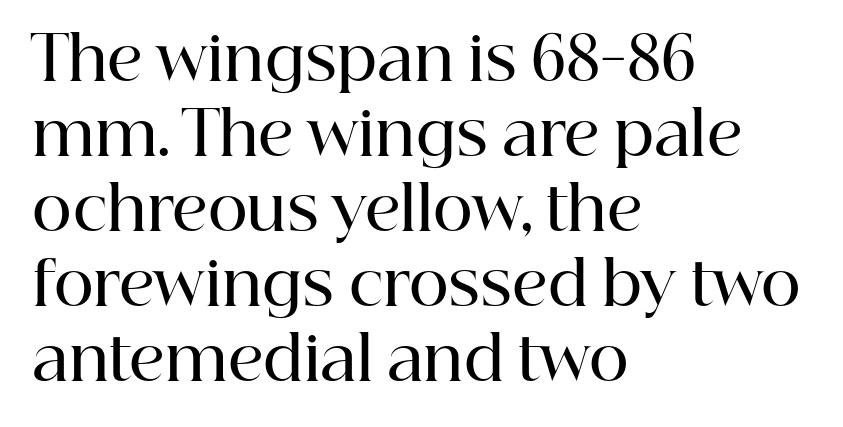
The image shows 61 px semibold serif type, upright; set left-aligned, line spacing 1.23x, normal letter spacing, not underlined; high stroke contrast and a medium x-height.
